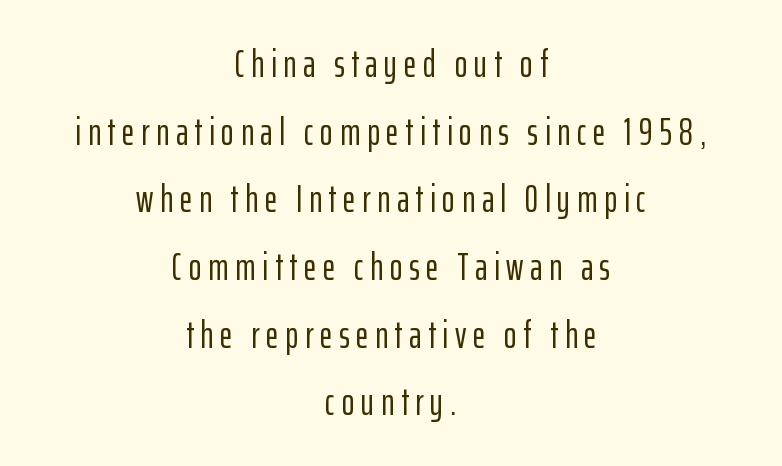
Q: Is the text italic (slanted)? A: No, it is upright.
Q: Is the typeface a serif or a sans-serif typeface? A: Sans-serif.
Q: Is the text underlined? A: No.
Q: How is the paragraph aligned? A: Centered.
Q: Width (condensed, normal, or wide)? A: Condensed.
Q: Stroke contrast? A: Low.
Q: x-height? A: Medium.
Q: Monospaced? A: No.
